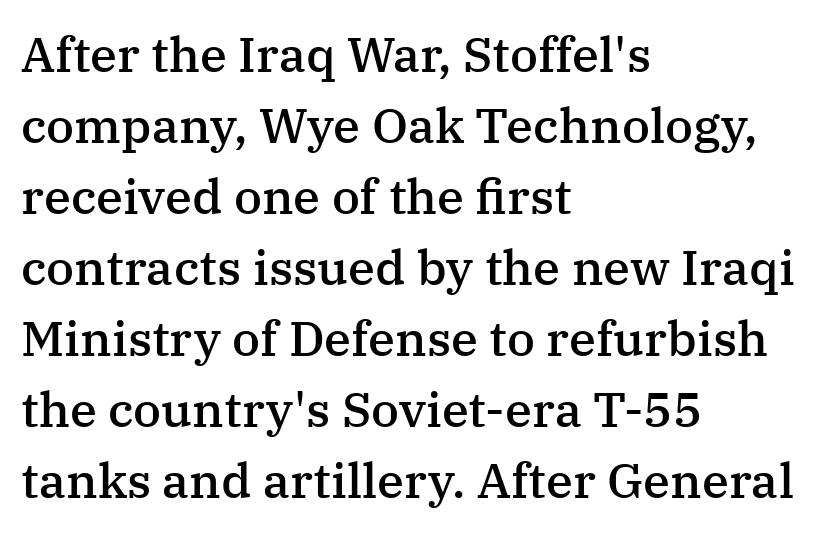
Q: Is the text bold? A: Semi-bold.
Q: Is the text italic (slanted)? A: No, it is upright.
Q: Is the typeface a serif or a sans-serif typeface? A: Serif.
Q: Is the text underlined? A: No.
Q: How is the paragraph aligned? A: Left-aligned.
Q: Is the spacing between letters normal or unusually wide? A: Normal.
Q: Is the spacing between lines tight, normal or loose? A: Normal.
Q: Width (condensed, normal, or wide)? A: Normal.
Q: Stroke contrast? A: Medium.
Q: x-height? A: Medium.
Q: Monospaced? A: No.
